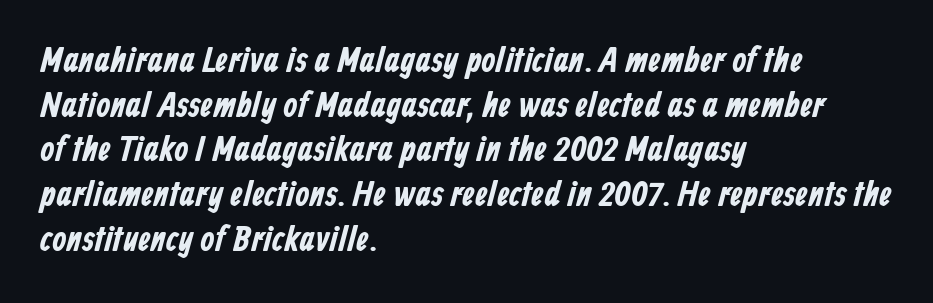
Here the designer chose a conventional face with non-uniform glyph widths. This rendering employs a face without finishing strokes, i.e., a sans-serif. Tracking value appears to be zero — textbook default spacing. Is the block centered? No — it sits flush against the left margin.
